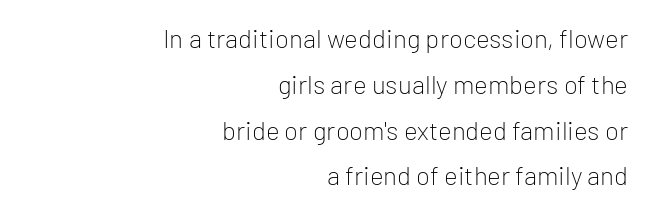
{"italic": "no", "bold": "no", "underline": "no", "align": "right", "line_spacing_ratio": 1.76, "letter_spacing": "normal", "letter_spacing_em": 0.0, "glyph_px": 26}
